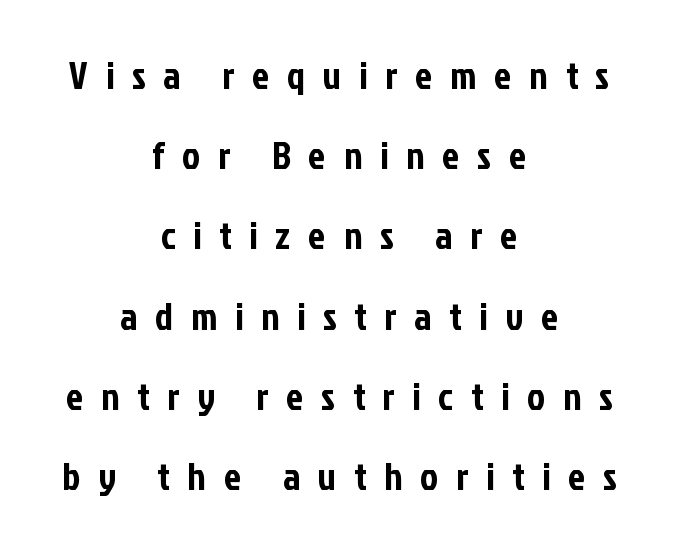
The letters are spread apart with noticeably loose tracking. Airy leading. Rendered with straight, roman letterforms. The font family rendered here belongs to the sans-serif group. Both edges are ragged and mirror each other, which tells us the setting is centered.
